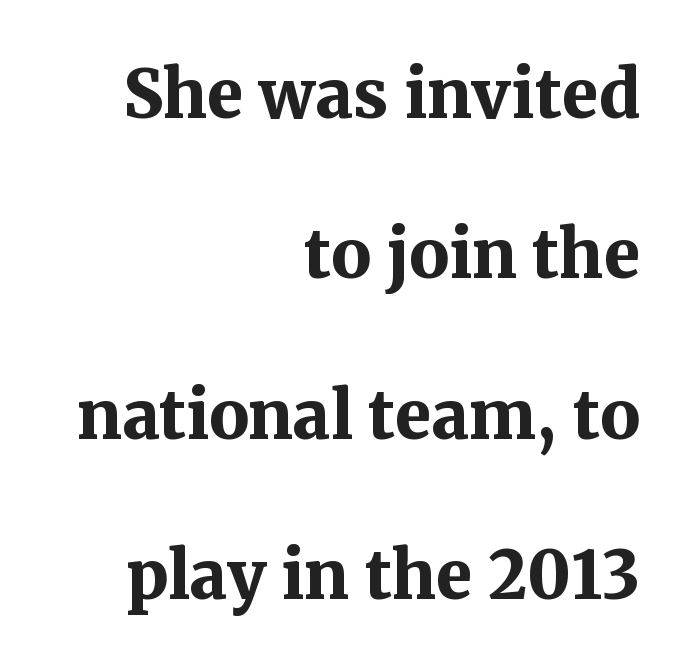
The image shows 66 px bold serif type, upright; set right-aligned, loose line spacing (2.43x), normal letter spacing, not underlined; medium stroke contrast and a medium x-height.
